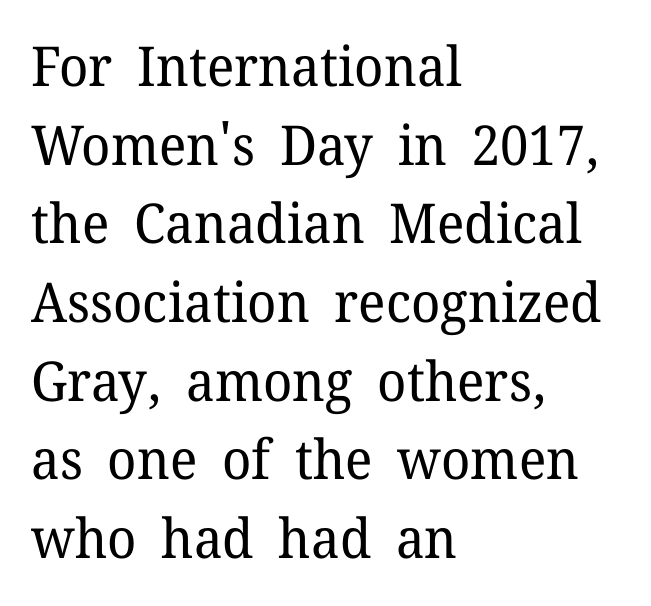
Line starts are locked; line ends wander. Letters rest on an invisible, unmarked baseline. Is this a fixed-width face? No — the glyphs have proportional, varying widths. Compared with typical paragraphs, the rows here are spaced about the same.
